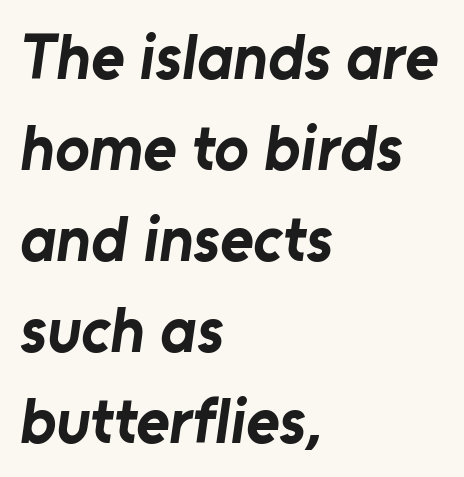
{"serif": "no", "bold": "yes", "weight": "bold", "width": "normal", "stroke_contrast": "low", "x_height": "medium", "monospaced": "no", "underline": "no", "align": "left", "line_spacing": "normal", "line_spacing_ratio": 1.42, "letter_spacing": "normal", "letter_spacing_em": 0.0, "glyph_px": 64}
